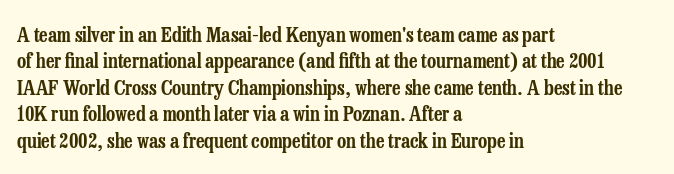
Default kerning and tracking; the words read as compact shapes. Evenly set lines give the paragraph a standard silhouette. In CSS terms this would be text-align: left. A bare baseline throughout the passage. Every character sits straight up, as roman type does.
